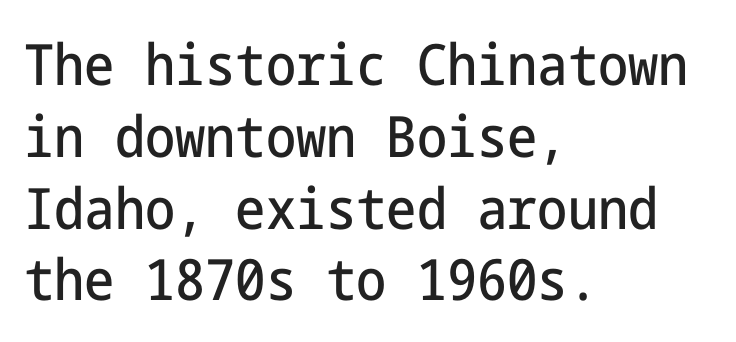
{"serif": "no", "italic": "no", "width": "condensed", "stroke_contrast": "low", "x_height": "medium", "underline": "no", "align": "left", "line_spacing": "normal", "line_spacing_ratio": 1.26, "letter_spacing": "normal", "letter_spacing_em": 0.0, "glyph_px": 57}
